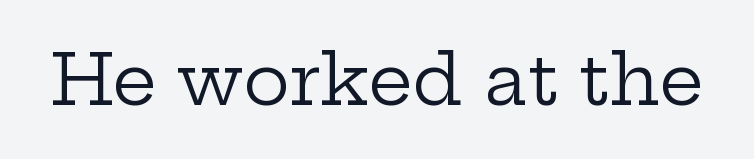
{"serif": "yes", "italic": "no", "bold": "no", "weight": "regular", "width": "wide", "stroke_contrast": "low", "x_height": "medium", "monospaced": "no", "underline": "no", "letter_spacing": "normal", "letter_spacing_em": 0.0, "glyph_px": 70}
